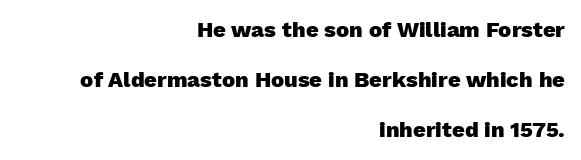
{"italic": "no", "bold": "yes", "underline": "no", "align": "right", "line_spacing": "loose", "line_spacing_ratio": 2.28, "letter_spacing": "normal", "letter_spacing_em": 0.0, "glyph_px": 22}
